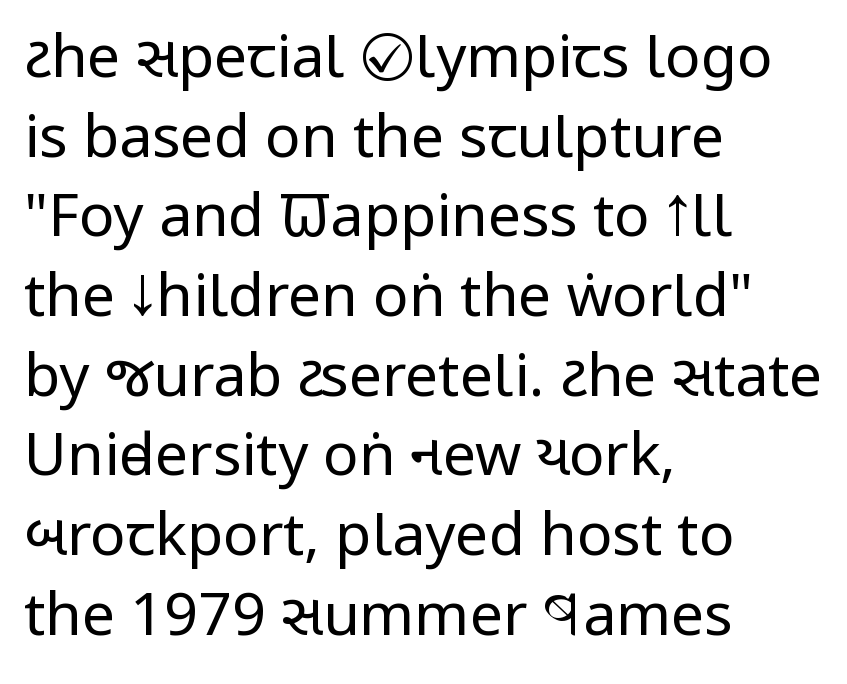
{"serif": "no", "italic": "no", "bold": "no", "weight": "regular", "width": "condensed", "stroke_contrast": "low", "x_height": "large", "monospaced": "no", "underline": "no", "align": "left", "line_spacing": "normal", "line_spacing_ratio": 1.35, "letter_spacing": "normal", "letter_spacing_em": 0.0, "glyph_px": 59}
